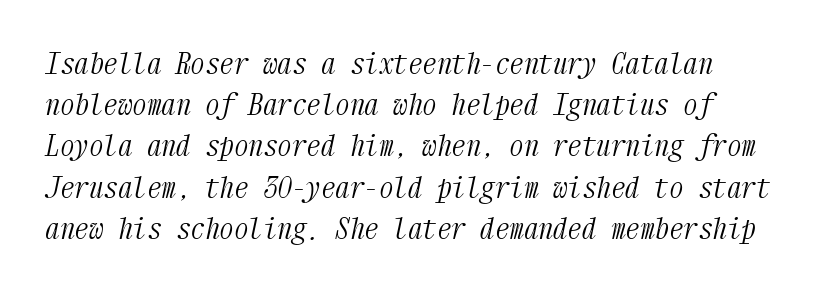
{"serif": "yes", "italic": "yes", "lean": "right", "slant_degrees": 12, "bold": "no", "weight": "light", "width": "condensed", "stroke_contrast": "medium", "x_height": "medium", "monospaced": "yes", "underline": "no", "align": "left", "line_spacing": "normal", "line_spacing_ratio": 1.42, "letter_spacing": "normal", "letter_spacing_em": 0.0, "glyph_px": 29}
